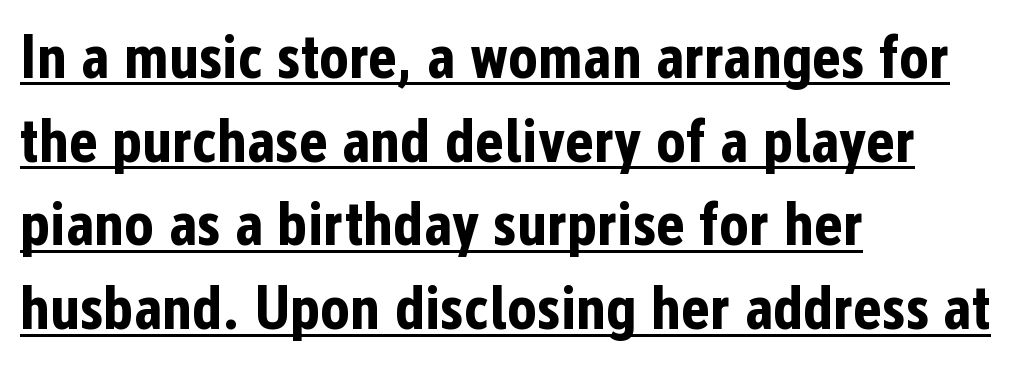
The face used here is a sans, in the tradition of grotesques and geometrics. Look at the stroke-to-counter ratio: heavy, a bold. A typesetter would call this proportional, since set widths differ per character. This rendering uses left alignment, leaving the right contour irregular.
